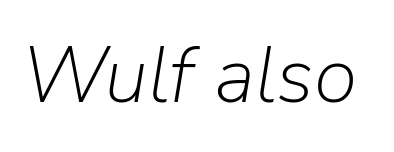
The image shows 80 px light type, italic (leaning right); set normal letter spacing, not underlined; low stroke contrast and a medium x-height.
